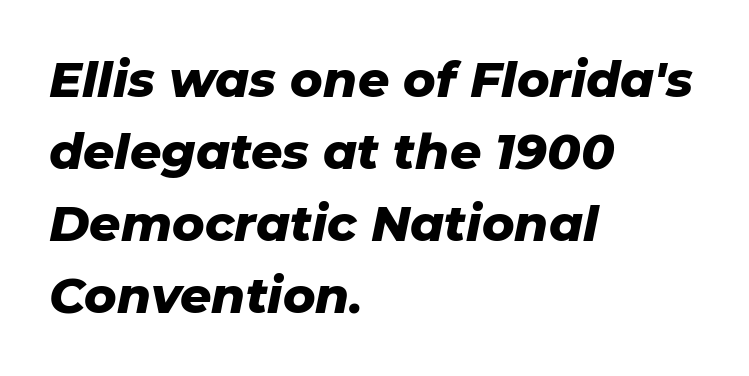
The image shows 49 px heavy type, italic (leaning right); set left-aligned, normal line spacing (1.47x), normal letter spacing, not underlined; low stroke contrast and a medium x-height.
